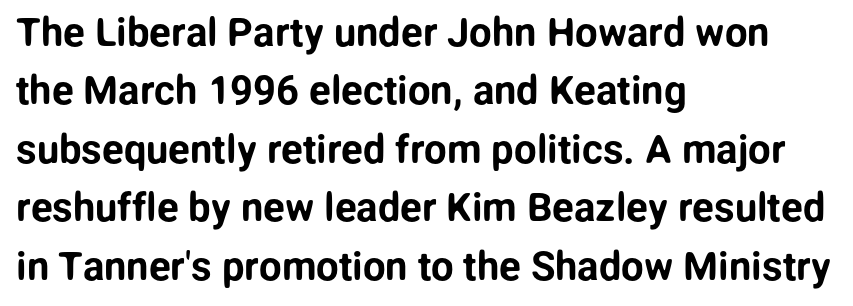
Q: Is the text italic (slanted)? A: No, it is upright.
Q: Is the typeface a serif or a sans-serif typeface? A: Sans-serif.
Q: Is the text underlined? A: No.
Q: How is the paragraph aligned? A: Left-aligned.
Q: Is the spacing between letters normal or unusually wide? A: Normal.
Q: Is the spacing between lines tight, normal or loose? A: Normal.
Q: Width (condensed, normal, or wide)? A: Normal.
Q: Stroke contrast? A: Low.
Q: x-height? A: Medium.
Q: Monospaced? A: No.
